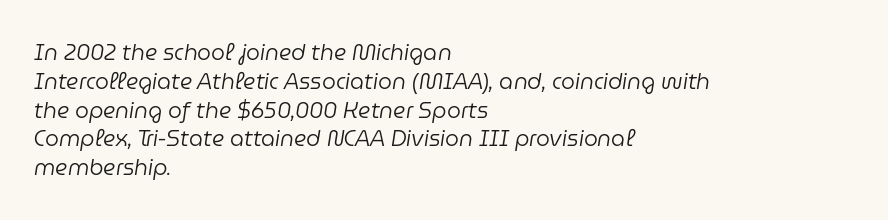
The image shows 22 px text type, italic (leaning right); set left-aligned, normal line spacing (1.31x), normal letter spacing, not underlined.
